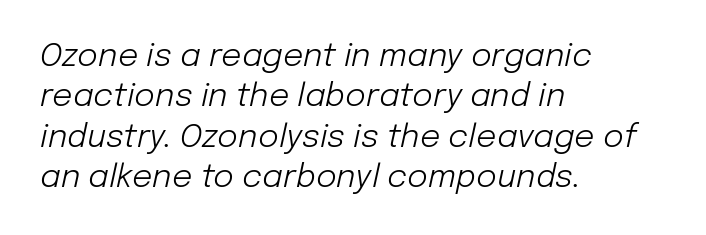
{"italic": "yes", "lean": "right", "slant_degrees": 12, "bold": "no", "weight": "light", "width": "normal", "stroke_contrast": "low", "x_height": "medium", "monospaced": "no", "underline": "no", "align": "left", "line_spacing": "normal", "line_spacing_ratio": 1.26, "letter_spacing": "normal", "letter_spacing_em": 0.0, "glyph_px": 32}
